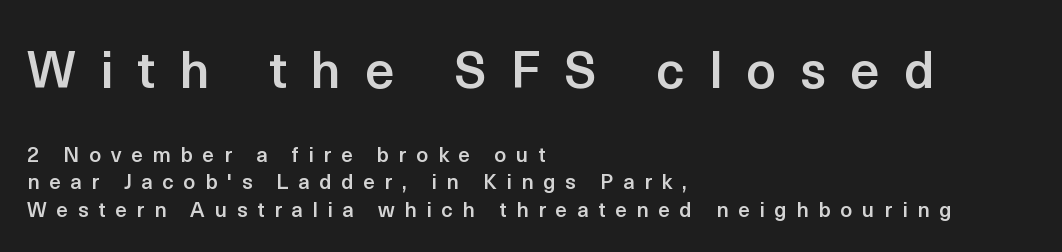
Honestly, there is no underline to notice here at all. I'd describe the lettering as semibold — firm but not a full bold. The letters carry no serifs — their stems end cleanly without finishing strokes. Which of the two is more prominent by size? The first, at the top. Reading down the block, your eye returns to a fixed left position each line. Characters follow at a spacing far wider than the type designer built in.
